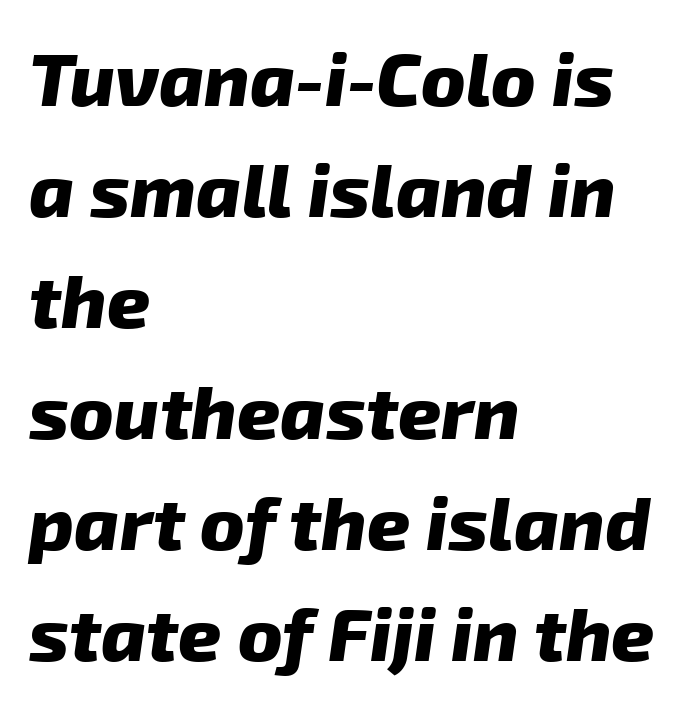
The lines in this sample share a left origin and differ only in where they stop. Rule under the text: the space is simply empty. Standard letterfit; no display-style spreading of the glyphs. Font category for this specimen: sans-serif.
